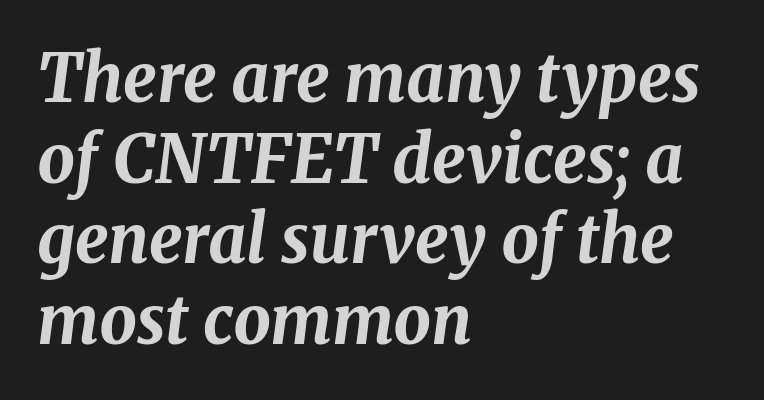
The image shows 66 px bold type, italic (leaning right); set left-aligned, line spacing 1.22x, normal letter spacing, not underlined; medium stroke contrast and a medium x-height.
